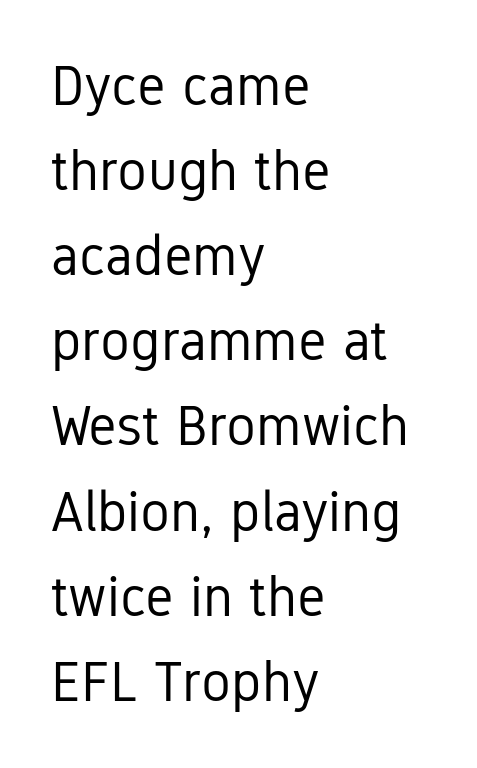
{"serif": "no", "italic": "no", "bold": "no", "weight": "regular", "width": "condensed", "stroke_contrast": "low", "x_height": "medium", "monospaced": "no", "underline": "no", "align": "left", "line_spacing": "normal", "line_spacing_ratio": 1.52, "letter_spacing": "normal", "letter_spacing_em": 0.0, "glyph_px": 56}
